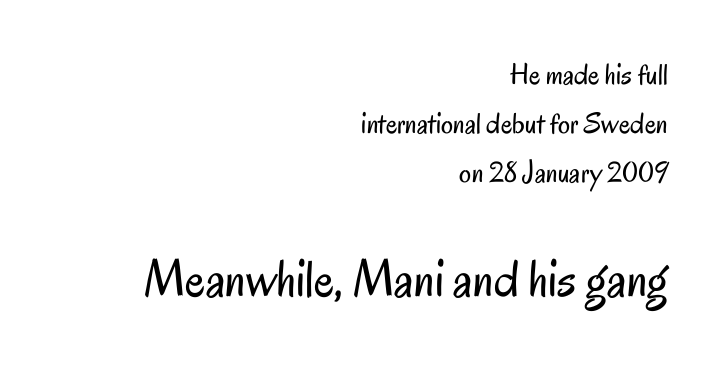
The image shows 53 px regular-weight, condensed sans-serif type, upright; set right-aligned, normal line spacing (1.63x), normal letter spacing, not underlined; the second (bottom) block is 1.77x larger; low stroke contrast and a small x-height.
